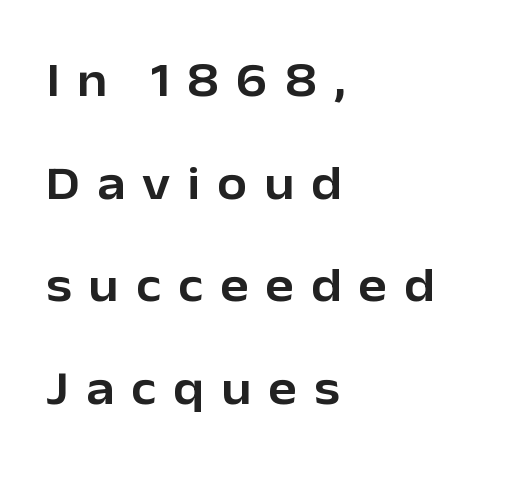
The image shows 48 px sans-serif type, upright; set left-aligned, loose line spacing (2.14x), unusually wide letter spacing (+0.35 em), not underlined; low stroke contrast and a medium x-height.
